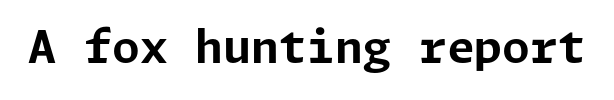
Q: Is the text bold? A: Yes.
Q: Is the text italic (slanted)? A: No, it is upright.
Q: Is the typeface a serif or a sans-serif typeface? A: Sans-serif.
Q: Is the text underlined? A: No.
Q: Is the spacing between letters normal or unusually wide? A: Normal.
Q: Width (condensed, normal, or wide)? A: Normal.
Q: Stroke contrast? A: Low.
Q: x-height? A: Medium.
